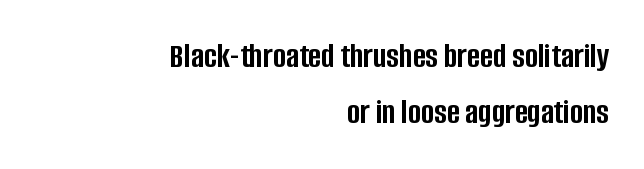
Q: Is the text bold? A: Yes.
Q: Is the text italic (slanted)? A: No, it is upright.
Q: Is the typeface a serif or a sans-serif typeface? A: Sans-serif.
Q: Is the text underlined? A: No.
Q: How is the paragraph aligned? A: Right-aligned.
Q: Is the spacing between letters normal or unusually wide? A: Normal.
Q: Is the spacing between lines tight, normal or loose? A: Normal.
Q: Width (condensed, normal, or wide)? A: Condensed.
Q: Stroke contrast? A: Low.
Q: x-height? A: Large.
Q: Monospaced? A: No.
